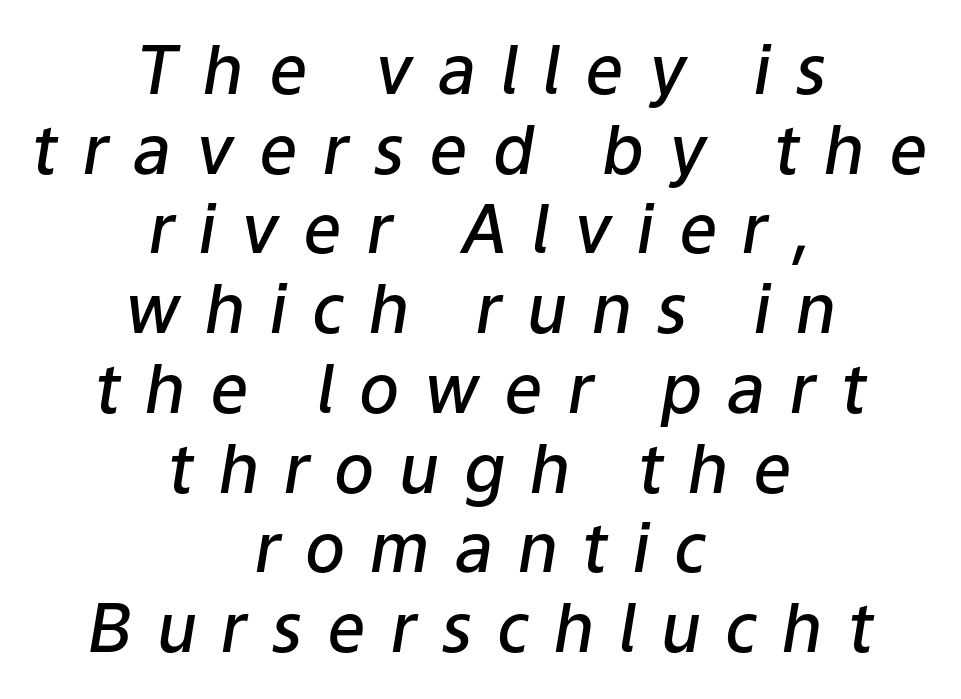
{"italic": "yes", "lean": "right", "slant_degrees": 9, "bold": "semi", "weight": "semibold", "width": "normal", "stroke_contrast": "low", "x_height": "medium", "monospaced": "no", "underline": "no", "align": "center", "line_spacing_ratio": 1.19, "letter_spacing": "wide", "letter_spacing_em": 0.37, "glyph_px": 67}
